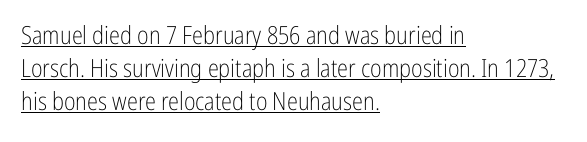
Q: Is the text bold? A: No.
Q: Is the text italic (slanted)? A: No, it is upright.
Q: Is the text underlined? A: Yes.
Q: How is the paragraph aligned? A: Left-aligned.
Q: Is the spacing between letters normal or unusually wide? A: Normal.
Q: Is the spacing between lines tight, normal or loose? A: Normal.
